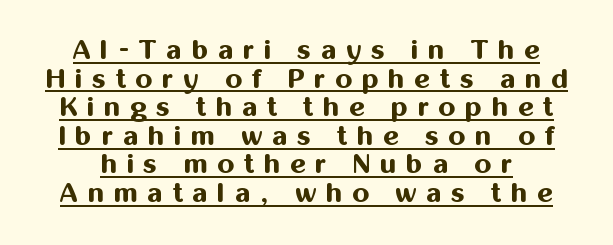
Ascenders rise straight up at ninety degrees. This sample carries an underscore along the baseline area. Look at the tracking — it's clearly loosened, letters drifting apart. This block would grow much taller if given ordinary leading; it's compressed now. The glyphs have the mass of a bold cut.
